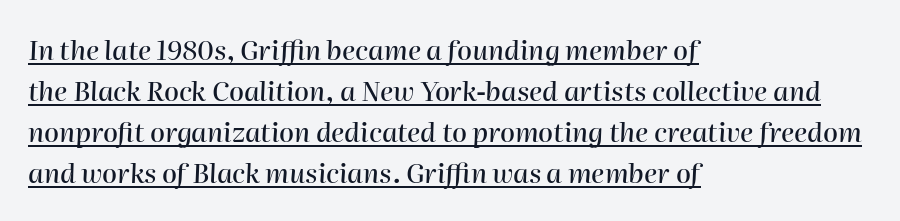
{"italic": "yes", "lean": "right", "slant_degrees": 2, "underline": "yes", "align": "left", "line_spacing": "normal", "line_spacing_ratio": 1.52, "letter_spacing": "normal", "letter_spacing_em": 0.0, "glyph_px": 27}
